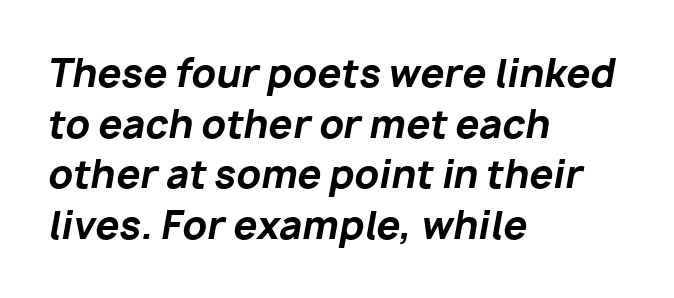
The image shows 38 px bold type, italic (leaning right); set left-aligned, normal line spacing (1.33x), normal letter spacing, not underlined; low stroke contrast and a medium x-height.
